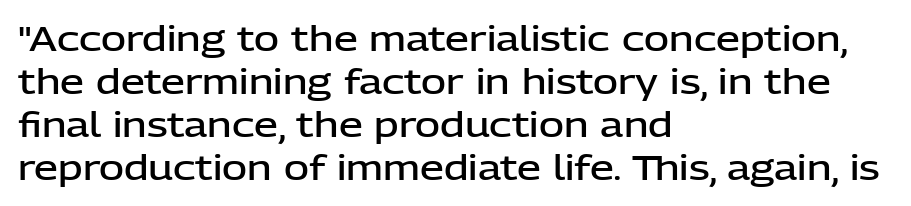
Looks like regular typesetting: each glyph gets only the width it needs. Its strokes are somewhat broadened, the hallmark of semibold type. Evenly set lines give the paragraph a standard silhouette. The string is rendered with underlining switched off.
